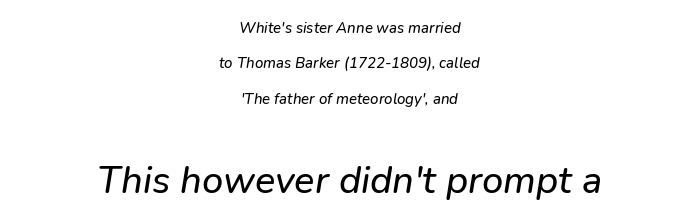
Q: Is the typeface a serif or a sans-serif typeface? A: Sans-serif.
Q: Is the text underlined? A: No.
Q: How is the paragraph aligned? A: Centered.
Q: Is the spacing between letters normal or unusually wide? A: Normal.
Q: Is the spacing between lines tight, normal or loose? A: Loose.
Q: Which block of text is set in a larger size, the first (top) or the second (bottom)? A: The second (bottom) one.
Q: Width (condensed, normal, or wide)? A: Normal.
Q: Stroke contrast? A: Low.
Q: x-height? A: Medium.
Q: Monospaced? A: No.
